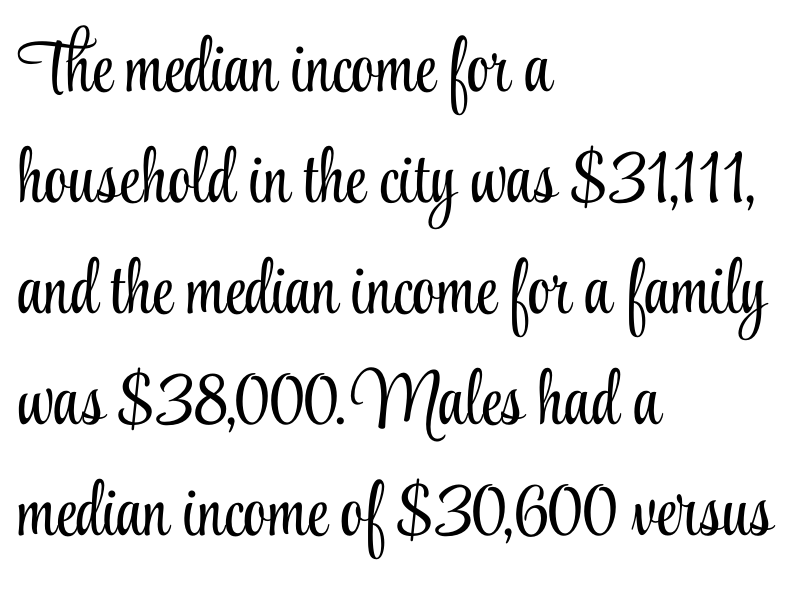
Stems here are at most as thick as an everyday book face. Words appear dense and cohesive because spacing is normal. The space between consecutive lines is moderate. Examine the stroke ends and you'll spot serifs. Words float on clear page, feet unadorned.
